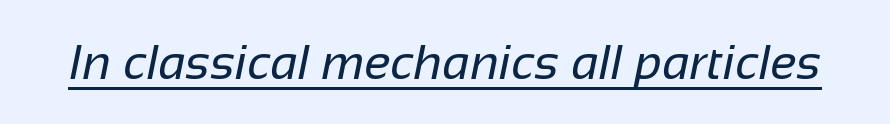
The image shows 49 px regular-weight sans-serif type; set normal letter spacing, underlined; low stroke contrast and a medium x-height.
